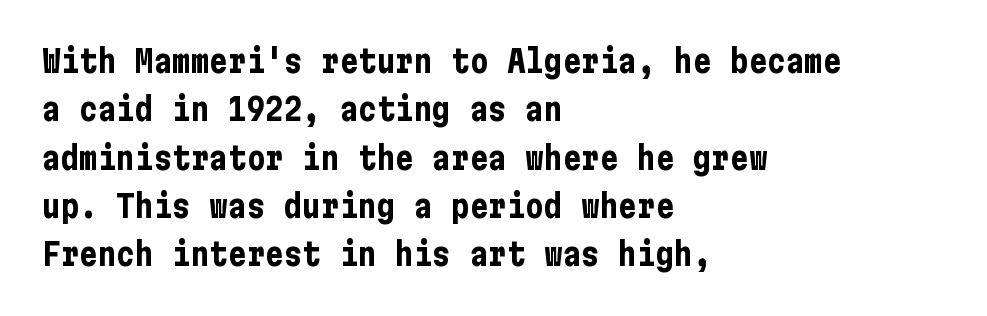
{"serif": "no", "italic": "no", "bold": "yes", "weight": "bold", "width": "condensed", "stroke_contrast": "low", "x_height": "medium", "underline": "no", "align": "left", "line_spacing": "normal", "line_spacing_ratio": 1.56, "letter_spacing": "normal", "letter_spacing_em": 0.0, "glyph_px": 31}
